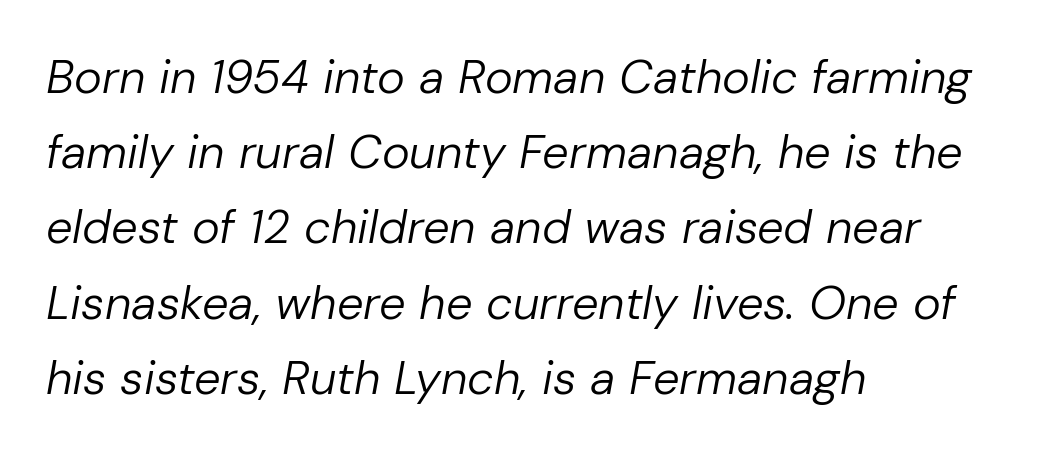
Q: Is the text bold? A: No.
Q: Is the text italic (slanted)? A: Yes, it leans right by about 10 degrees.
Q: Is the text underlined? A: No.
Q: How is the paragraph aligned? A: Left-aligned.
Q: Is the spacing between letters normal or unusually wide? A: Normal.
Q: Is the spacing between lines tight, normal or loose? A: Normal.
Q: Width (condensed, normal, or wide)? A: Normal.
Q: Stroke contrast? A: Low.
Q: x-height? A: Medium.
Q: Monospaced? A: No.
